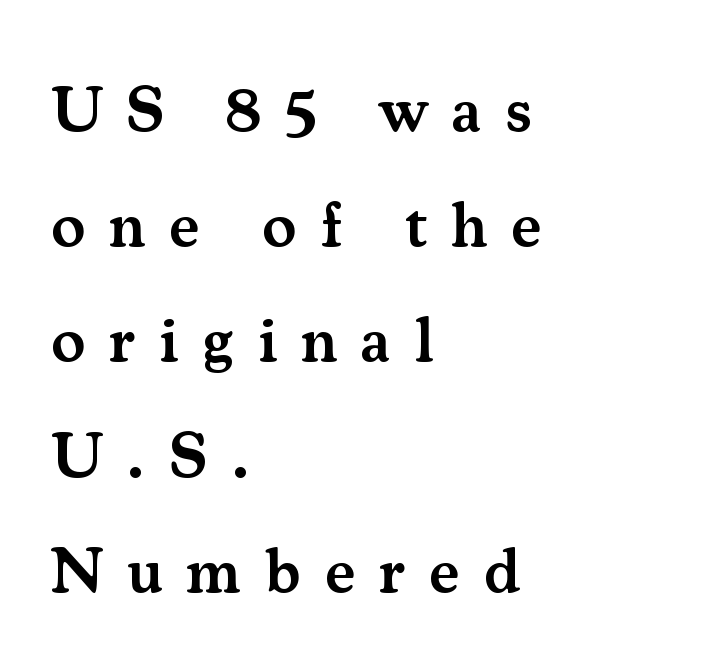
The image shows 64 px semibold serif type, upright; set left-aligned, line spacing 1.8x, unusually wide letter spacing (+0.37 em), not underlined; medium stroke contrast and a small x-height.
